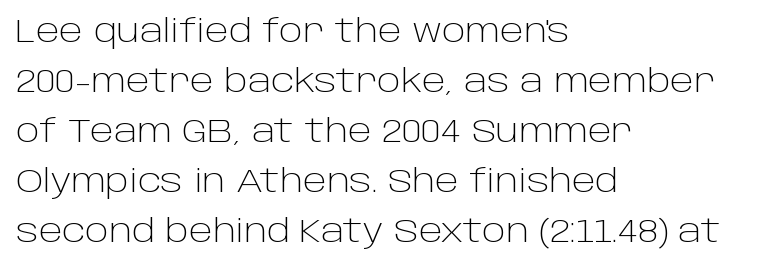
In terms of leading, this rendering sits right in the middle. The strip under each line holds only bare page. Serifs: no, the terminals of the letterforms are clean. Alignment: flush left. The letterforms sit shoulder to shoulder at normal distance.
